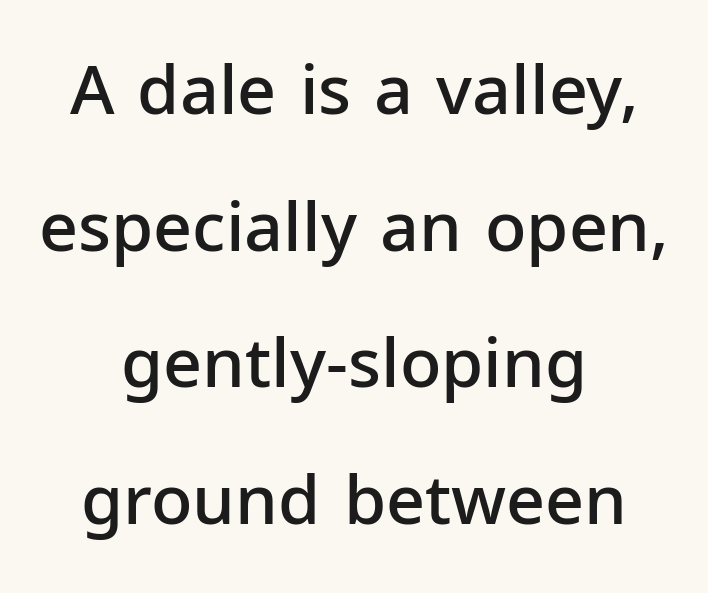
The image shows 68 px semibold sans-serif type, upright; set centered, loose line spacing (2.01x), normal letter spacing, not underlined; low stroke contrast and a medium x-height.
